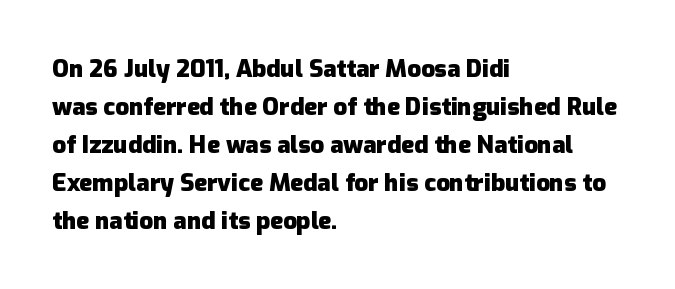
The space between consecutive lines is moderate. Alignment: flush left. The passage shown is not underscored anywhere. The type is set solid horizontally, with unmodified tracking. The characters look thick and weighty, a clear bold. Unlike italic type, these characters show no tilt at all.
